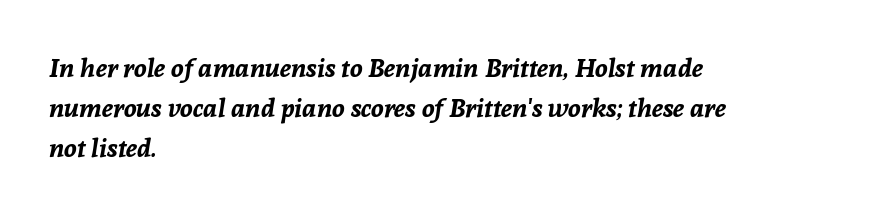
Q: Is the text bold? A: Yes.
Q: Is the text italic (slanted)? A: Yes, it leans right by about 8 degrees.
Q: Is the text underlined? A: No.
Q: How is the paragraph aligned? A: Left-aligned.
Q: Is the spacing between letters normal or unusually wide? A: Normal.
Q: Is the spacing between lines tight, normal or loose? A: Normal.
